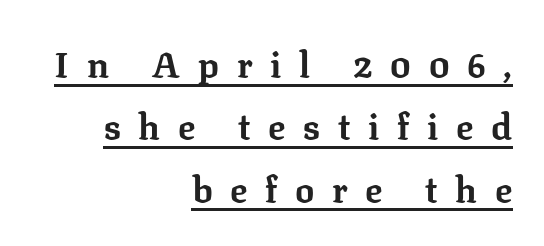
Note: serifs present on the glyphs. Think of a printed novel: that variable character pitch is what you see here. The tracking reads as deliberately expanded to a designer's eye. Descenders here cross a horizontal rule under the line.
